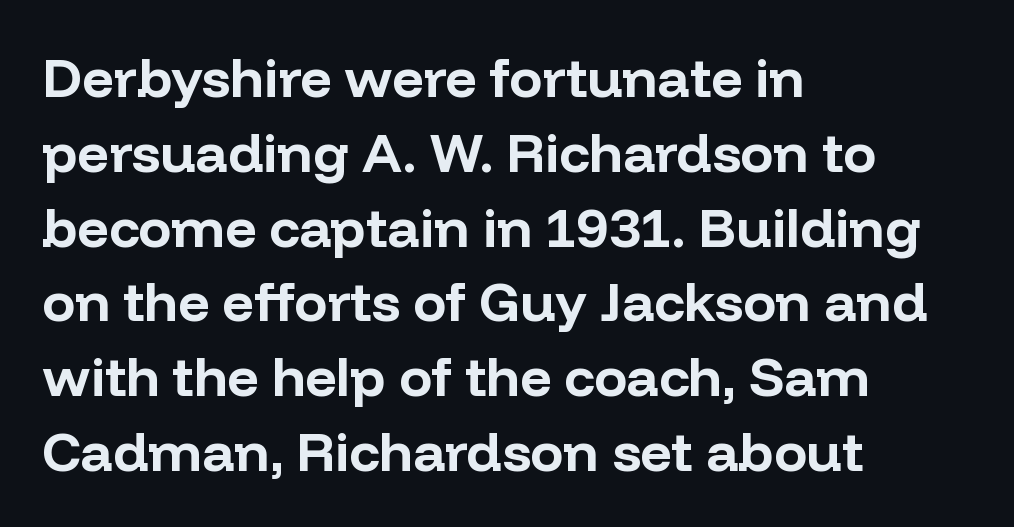
Q: Is the text bold? A: Yes.
Q: Is the text italic (slanted)? A: No, it is upright.
Q: Is the typeface a serif or a sans-serif typeface? A: Sans-serif.
Q: Is the text underlined? A: No.
Q: How is the paragraph aligned? A: Left-aligned.
Q: Is the spacing between letters normal or unusually wide? A: Normal.
Q: Is the spacing between lines tight, normal or loose? A: Normal.
Q: Width (condensed, normal, or wide)? A: Normal.
Q: Stroke contrast? A: Low.
Q: x-height? A: Medium.
Q: Monospaced? A: No.
